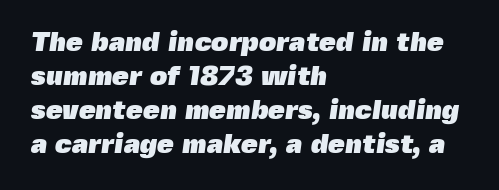
The gap between lines stays unmarked. Is the block centered? No — it sits flush against the left margin. Between one letter and the next there's only the usual sliver of space. The passage shown stacks its lines at a standard gap.
